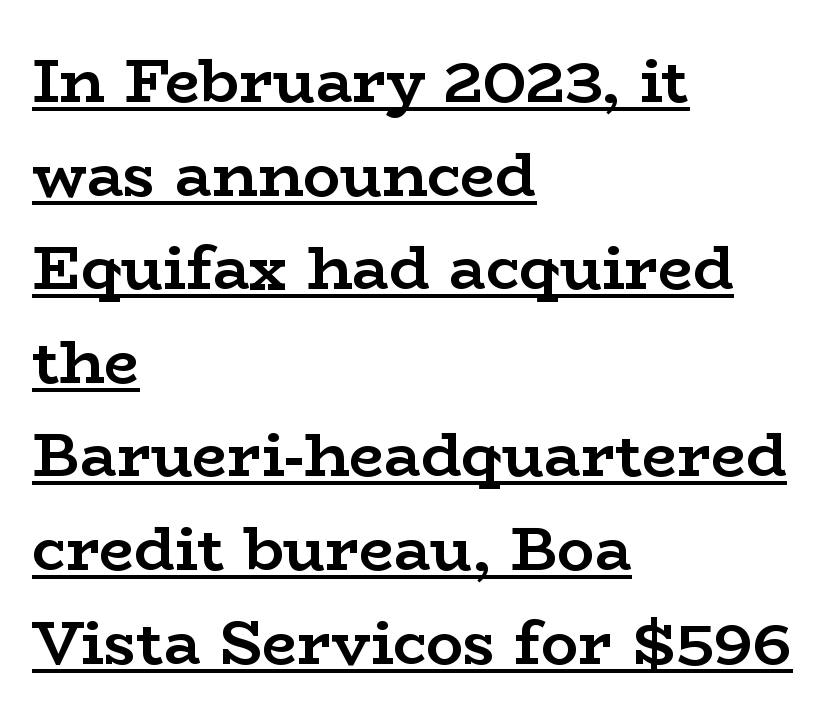
{"serif": "yes", "italic": "no", "bold": "yes", "weight": "semibold", "width": "wide", "stroke_contrast": "low", "x_height": "medium", "monospaced": "no", "underline": "yes", "align": "left", "line_spacing": "normal", "line_spacing_ratio": 1.51, "letter_spacing": "normal", "letter_spacing_em": 0.0, "glyph_px": 62}
